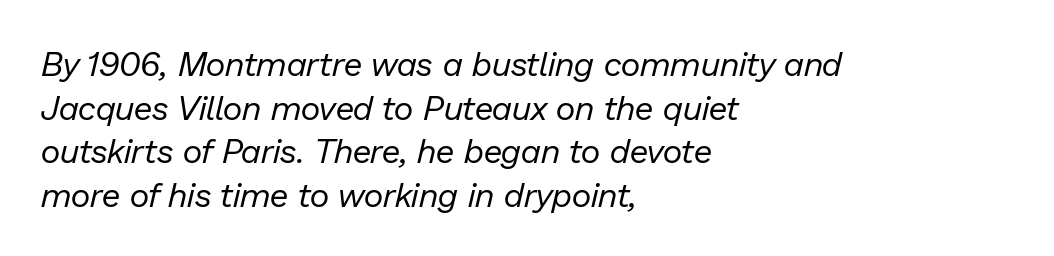
The image shows 34 px regular-weight type, italic (leaning right); set left-aligned, normal line spacing (1.28x), normal letter spacing, not underlined; low stroke contrast and a medium x-height.
